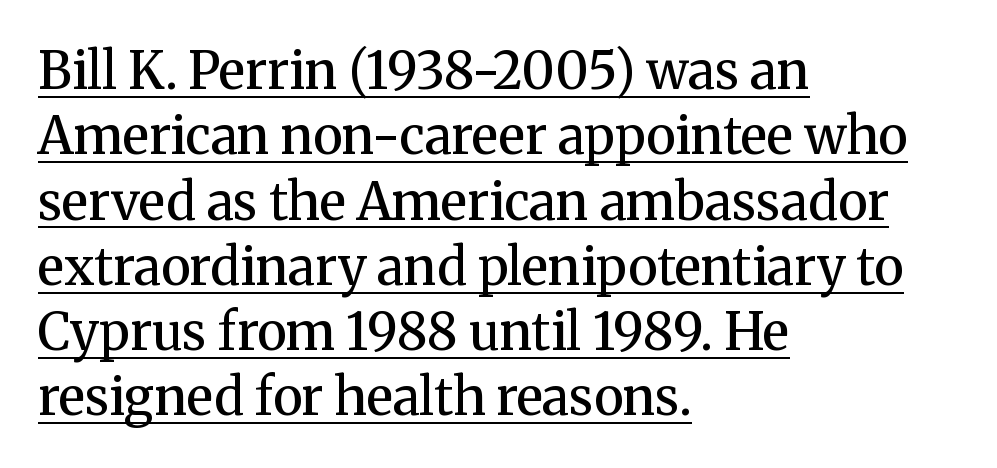
Q: Is the text bold? A: Semi-bold.
Q: Is the text italic (slanted)? A: No, it is upright.
Q: Is the typeface a serif or a sans-serif typeface? A: Serif.
Q: Is the text underlined? A: Yes.
Q: How is the paragraph aligned? A: Left-aligned.
Q: Is the spacing between letters normal or unusually wide? A: Normal.
Q: Is the spacing between lines tight, normal or loose? A: Normal.
Q: Width (condensed, normal, or wide)? A: Normal.
Q: Stroke contrast? A: Medium.
Q: x-height? A: Medium.
Q: Monospaced? A: No.
